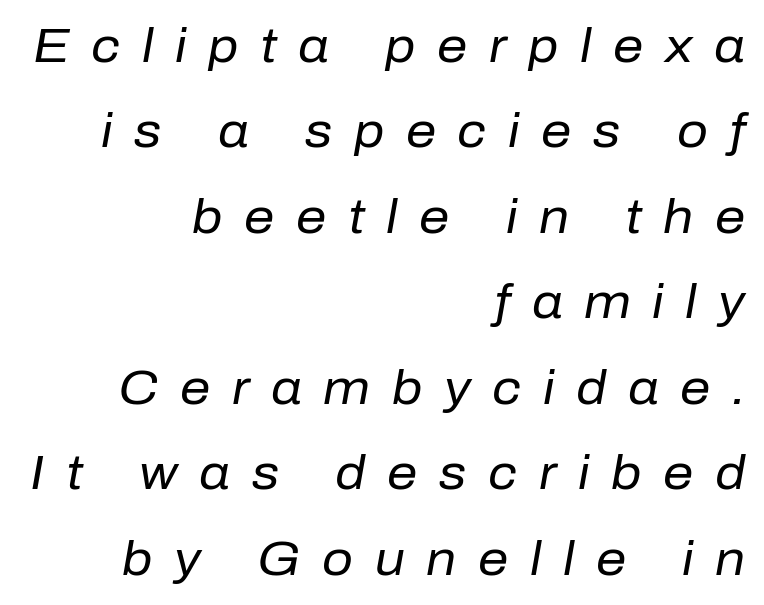
{"italic": "yes", "lean": "right", "slant_degrees": 10, "bold": "no", "weight": "regular", "width": "normal", "stroke_contrast": "low", "x_height": "medium", "monospaced": "no", "underline": "no", "align": "right", "line_spacing_ratio": 1.78, "letter_spacing": "wide", "letter_spacing_em": 0.45, "glyph_px": 48}
